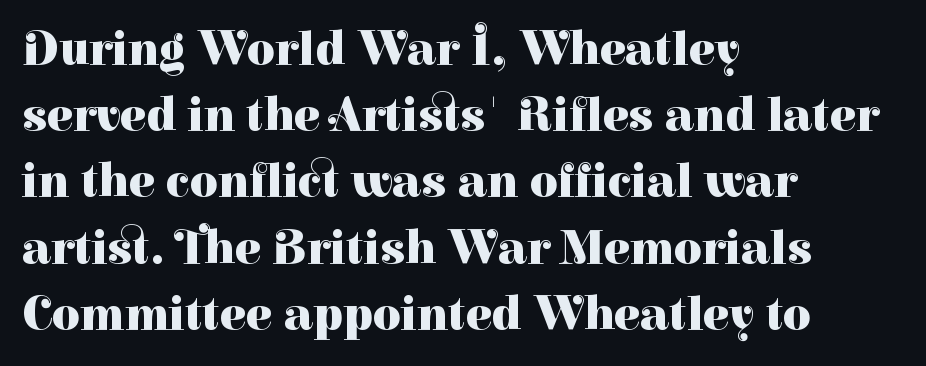
Q: Is the text bold? A: Yes.
Q: Is the text italic (slanted)? A: No, it is upright.
Q: Is the typeface a serif or a sans-serif typeface? A: Serif.
Q: Is the text underlined? A: No.
Q: How is the paragraph aligned? A: Left-aligned.
Q: Is the spacing between letters normal or unusually wide? A: Normal.
Q: Is the spacing between lines tight, normal or loose? A: Normal.
Q: Width (condensed, normal, or wide)? A: Normal.
Q: Stroke contrast? A: High.
Q: x-height? A: Medium.
Q: Monospaced? A: No.
